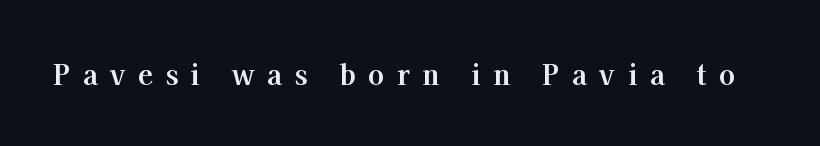
The passage shown has open, widely tracked lettering throughout. When letters stand straight like this, we call the style roman or upright. Does the weight exceed regular? Yes, all the way to bold. Plain, unruled lines of type.
